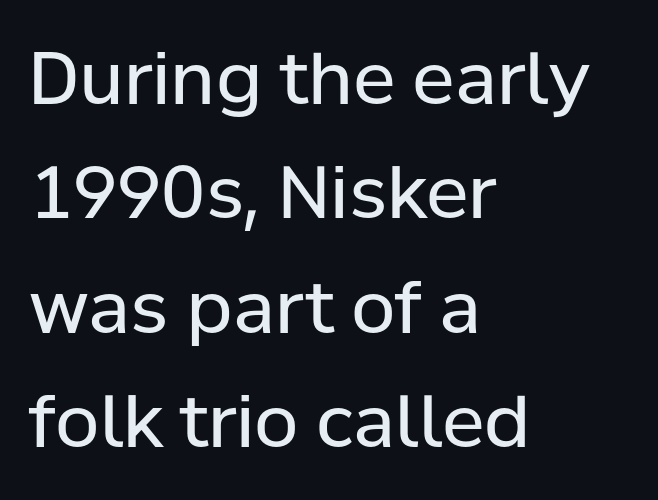
The image shows 72 px regular-weight sans-serif type, upright; set left-aligned, normal line spacing (1.59x), normal letter spacing, not underlined; low stroke contrast and a medium x-height.
